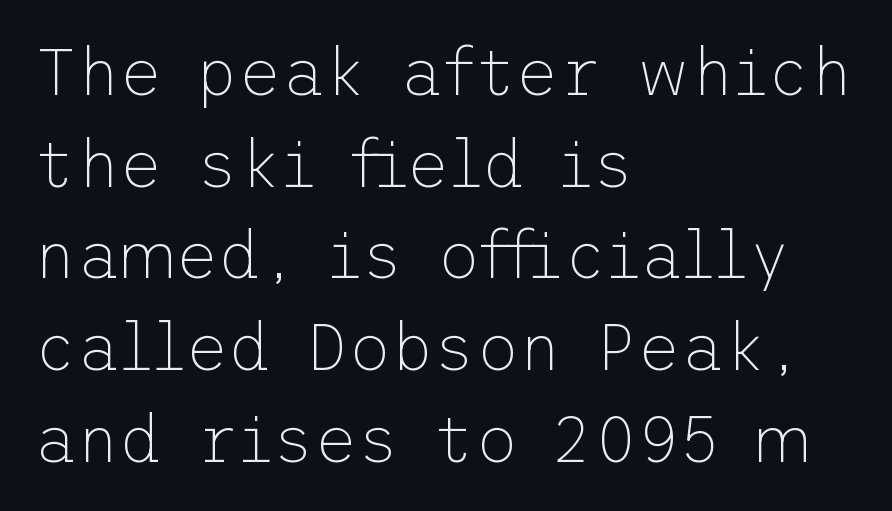
{"serif": "no", "italic": "no", "bold": "no", "weight": "thin", "width": "normal", "stroke_contrast": "low", "x_height": "medium", "underline": "no", "align": "left", "line_spacing": "normal", "line_spacing_ratio": 1.39, "letter_spacing": "normal", "letter_spacing_em": 0.0, "glyph_px": 66}
